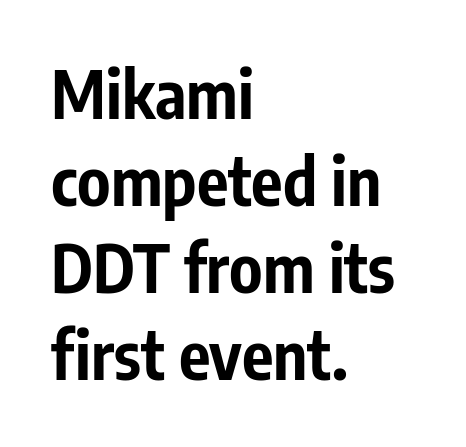
Horizontal alignment here is leftward, the default for most running prose. Each letter keeps its own natural width here, so spacing adapts to shape. In terms of posture, this sample is upright. A normal amount of white space separates one row of letters from the next. The face used here is a sans, in the tradition of grotesques and geometrics.
